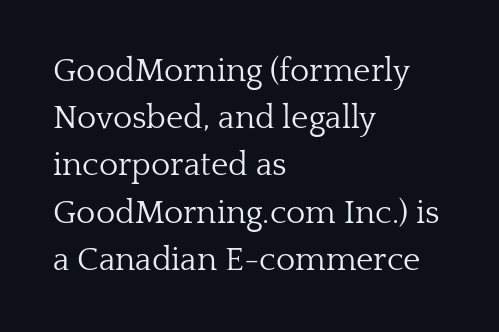
Notice how the passage keeps a crisp vertical edge on the left only. The font family rendered here belongs to the serif group. Summary of weight: not heavy and not bold. The axis of the letterforms is exactly vertical.
